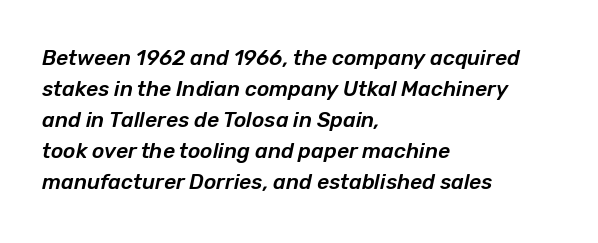
{"italic": "yes", "lean": "right", "slant_degrees": 12, "underline": "no", "align": "left", "line_spacing": "normal", "line_spacing_ratio": 1.48, "letter_spacing": "normal", "letter_spacing_em": 0.0, "glyph_px": 21}
